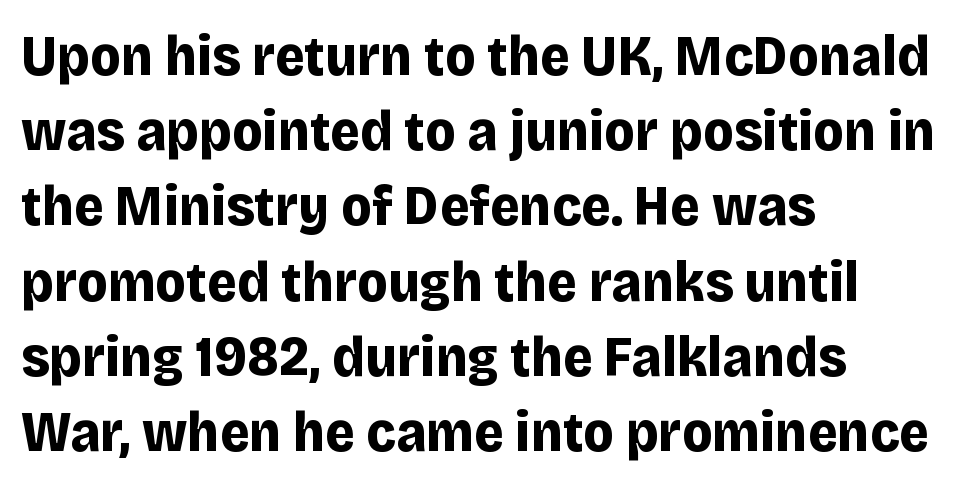
The image shows 57 px bold sans-serif type, upright; set left-aligned, normal line spacing (1.32x), normal letter spacing, not underlined; low stroke contrast and a large x-height.
